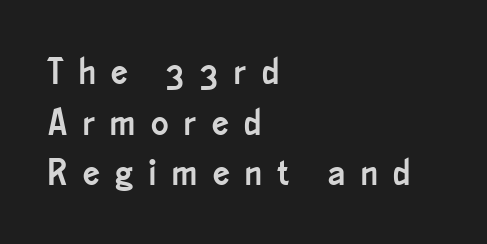
{"serif": "no", "italic": "no", "width": "condensed", "stroke_contrast": "low", "x_height": "small", "monospaced": "no", "underline": "no", "align": "left", "line_spacing": "normal", "line_spacing_ratio": 1.37, "letter_spacing": "wide", "letter_spacing_em": 0.42, "glyph_px": 37}
